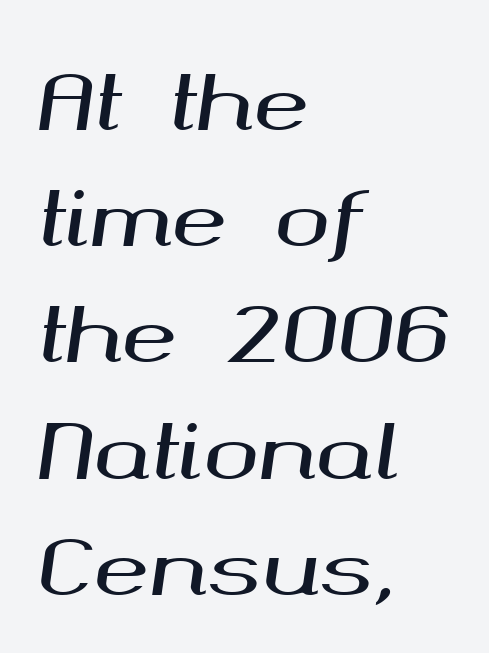
Leading matches the norm, producing a regular column. These lines are rendered in a variable-pitch font. Every row of glyphs begins at an identical x-position on the left. The text carries the slant typical of an italic or oblique font. Nothing unusual about the tracking: characters are spaced as the font intends.
